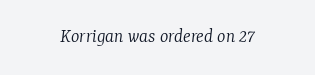
{"italic": "yes", "lean": "right", "slant_degrees": 7, "bold": "no", "underline": "no", "align": "center", "letter_spacing": "normal", "letter_spacing_em": 0.0, "glyph_px": 20}
